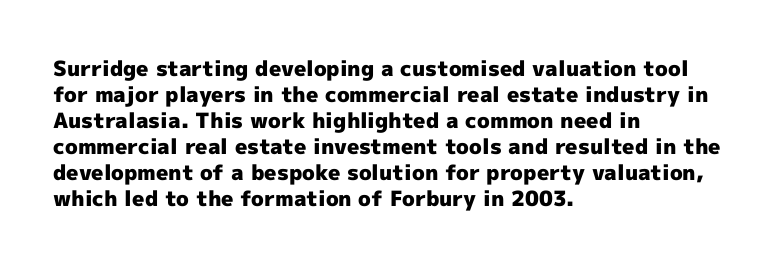
{"italic": "no", "bold": "yes", "underline": "no", "align": "left", "line_spacing_ratio": 1.24, "letter_spacing": "normal", "letter_spacing_em": 0.0, "glyph_px": 21}
